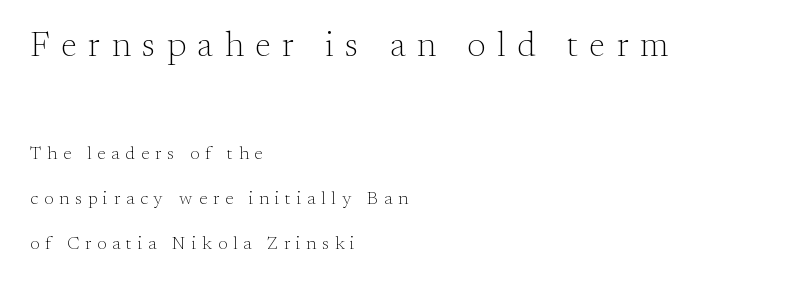
Ascenders rise straight up at ninety degrees. Airy leading. Any mark beneath the type? The region is blank. Horizontal alignment here is leftward, the default for most running prose. No letter is thick-stroked: the sample isn't bold.
